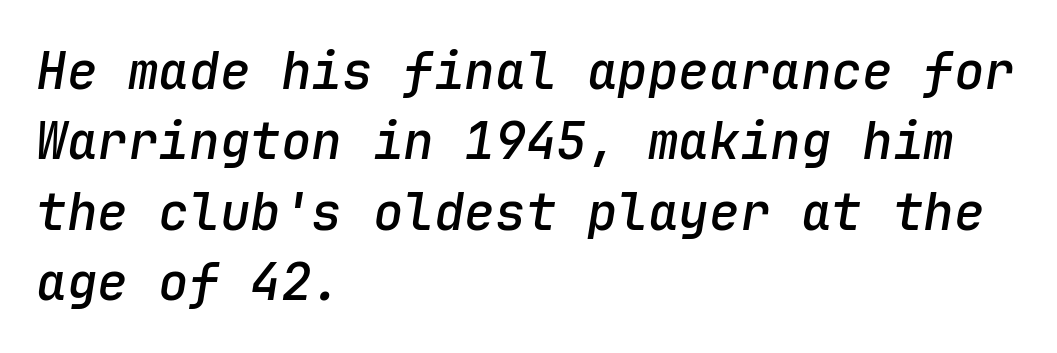
Heft: intermediate — a semibold. The passage shown is typed in a monospace face where columns stay perfectly aligned. The face used here is rendered with its standard letterfit. The space between consecutive lines is moderate.
